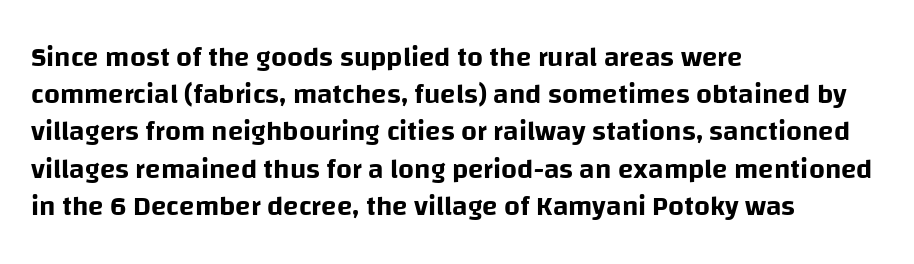
The image shows 28 px sans-serif type, upright; set left-aligned, normal line spacing (1.33x), normal letter spacing, not underlined; low stroke contrast and a large x-height.
